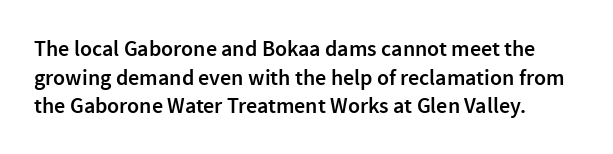
Q: Is the text bold? A: Semi-bold.
Q: Is the text italic (slanted)? A: No, it is upright.
Q: Is the text underlined? A: No.
Q: Is the spacing between letters normal or unusually wide? A: Normal.
Q: Is the spacing between lines tight, normal or loose? A: Normal.
